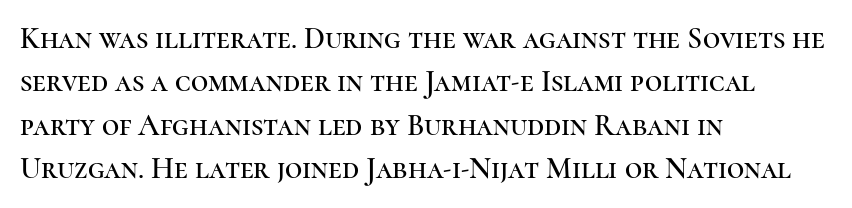
Note: serifs present on the glyphs. Unmarked baselines from the first word to the last. Tracking here is standard; glyphs follow each other at the usual distance. This sample uses an upright cut, with every glyph sitting square on the baseline. Rows of type keep a routine distance in the vertical direction.
